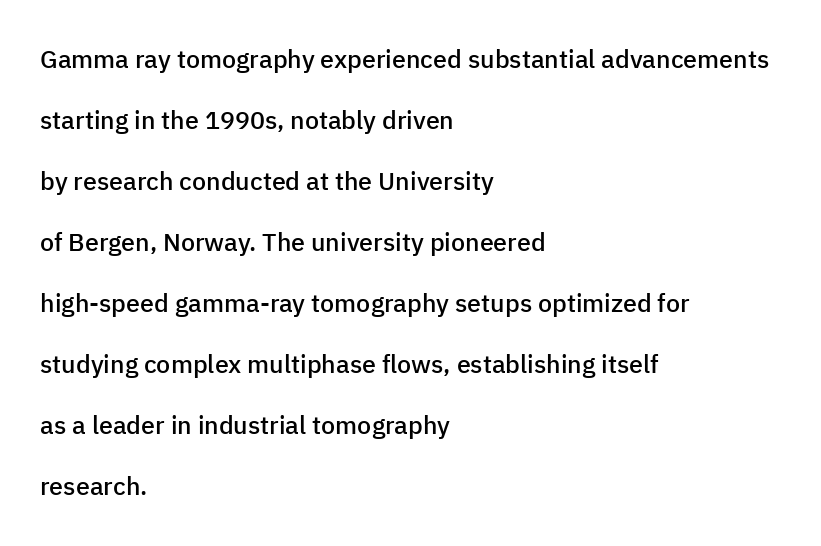
{"italic": "no", "bold": "semi", "underline": "no", "align": "left", "line_spacing": "loose", "line_spacing_ratio": 2.44, "letter_spacing": "normal", "letter_spacing_em": 0.0, "glyph_px": 25}
